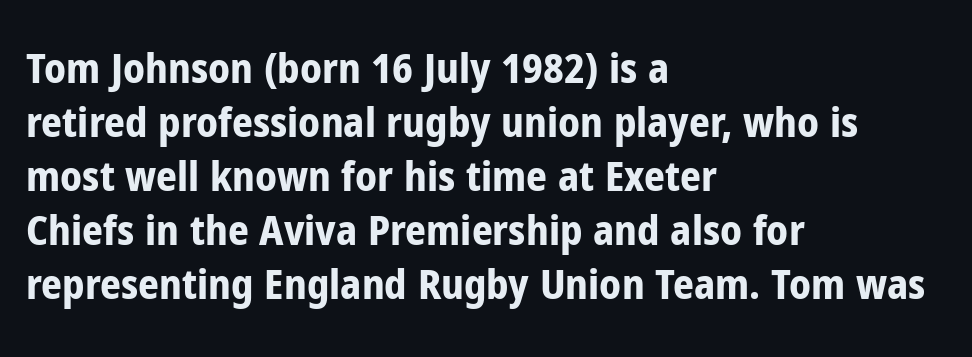
{"serif": "no", "italic": "no", "bold": "yes", "weight": "bold", "width": "condensed", "stroke_contrast": "low", "x_height": "medium", "monospaced": "no", "underline": "no", "align": "left", "line_spacing": "normal", "line_spacing_ratio": 1.32, "letter_spacing": "normal", "letter_spacing_em": 0.0, "glyph_px": 41}
